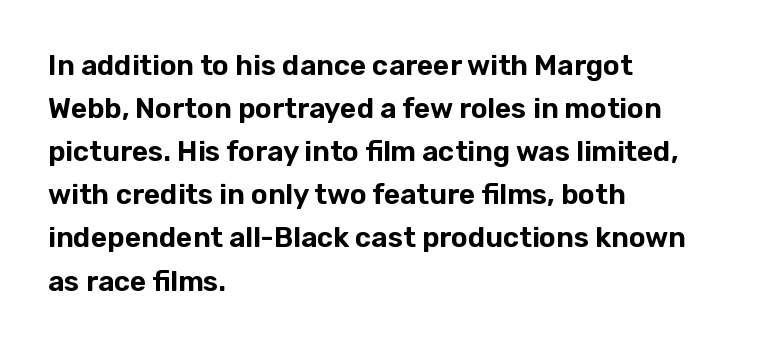
Vertically, the passage feels balanced, rows spaced as you'd expect. What kind of face is this? One without serifs — a sans. Here the designer chose a conventional face with non-uniform glyph widths. Look at the tracking — it's just the regular setting, nothing added. Designer's note — italics off, roman on.
